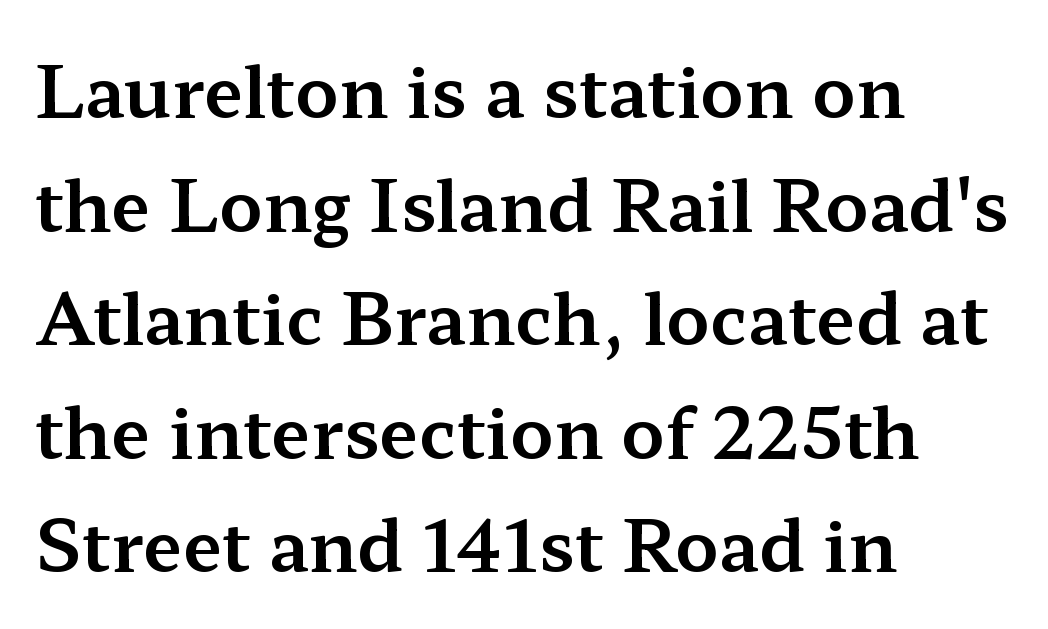
Q: Is the text italic (slanted)? A: No, it is upright.
Q: Is the typeface a serif or a sans-serif typeface? A: Serif.
Q: Is the text underlined? A: No.
Q: How is the paragraph aligned? A: Left-aligned.
Q: Is the spacing between letters normal or unusually wide? A: Normal.
Q: Is the spacing between lines tight, normal or loose? A: Normal.
Q: Width (condensed, normal, or wide)? A: Wide.
Q: Stroke contrast? A: Medium.
Q: x-height? A: Medium.
Q: Monospaced? A: No.
